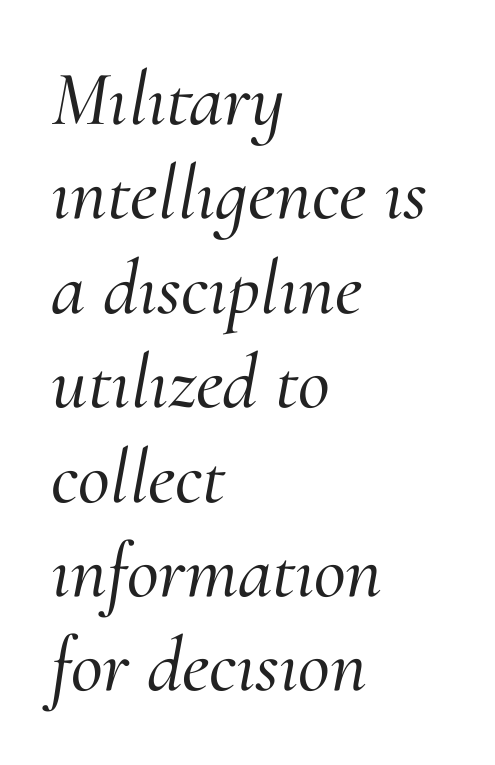
The image shows 78 px serif type, italic (leaning right); set left-aligned, line spacing 1.21x, normal letter spacing, not underlined; medium stroke contrast and a small x-height.
